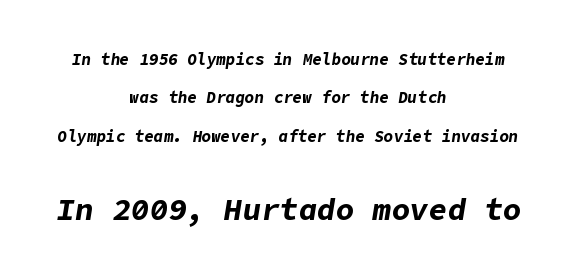
{"italic": "yes", "lean": "right", "slant_degrees": 9, "bold": "yes", "weight": "bold", "width": "normal", "stroke_contrast": "low", "x_height": "medium", "underline": "no", "align": "center", "line_spacing": "loose", "line_spacing_ratio": 2.4, "letter_spacing": "normal", "letter_spacing_em": 0.0, "larger_block": "second", "size_ratio": 1.94, "glyph_px": 31}
